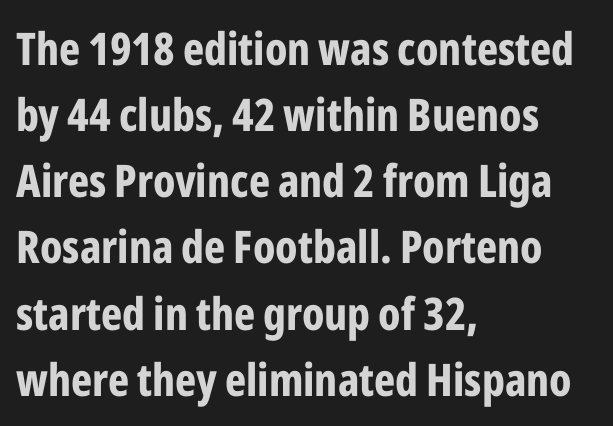
The image shows 45 px bold, condensed sans-serif type, upright; set left-aligned, normal line spacing (1.47x), normal letter spacing, not underlined; low stroke contrast and a medium x-height.
